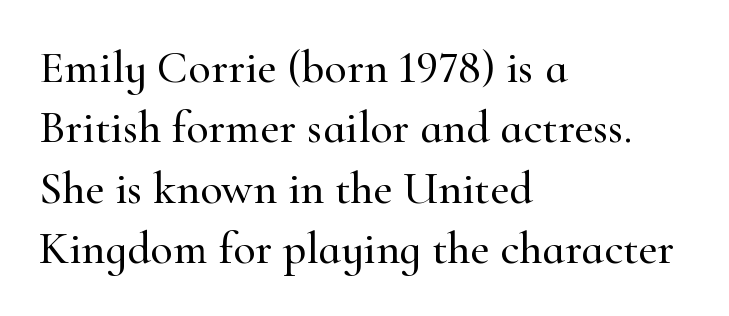
The image shows 46 px serif type, upright; set left-aligned, normal line spacing (1.31x), normal letter spacing, not underlined; high stroke contrast and a small x-height.
